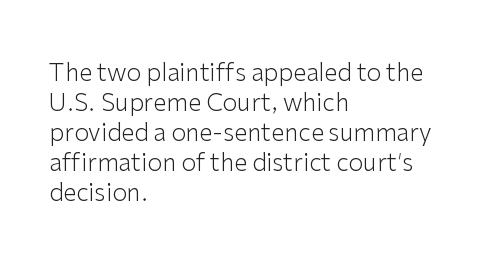
The image shows 24 px text type, upright; set left-aligned, normal line spacing (1.25x), normal letter spacing, not underlined.
